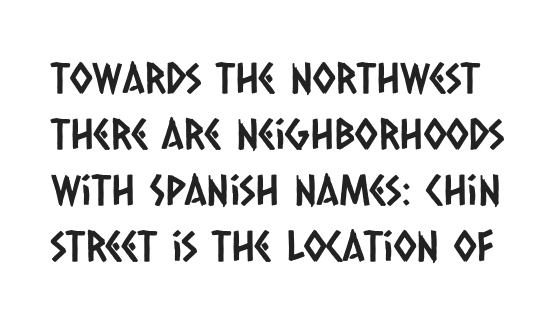
{"serif": "no", "width": "condensed", "stroke_contrast": "low", "x_height": "large", "monospaced": "no", "underline": "no", "line_spacing": "normal", "line_spacing_ratio": 1.33, "letter_spacing": "normal", "letter_spacing_em": 0.0, "glyph_px": 42}
